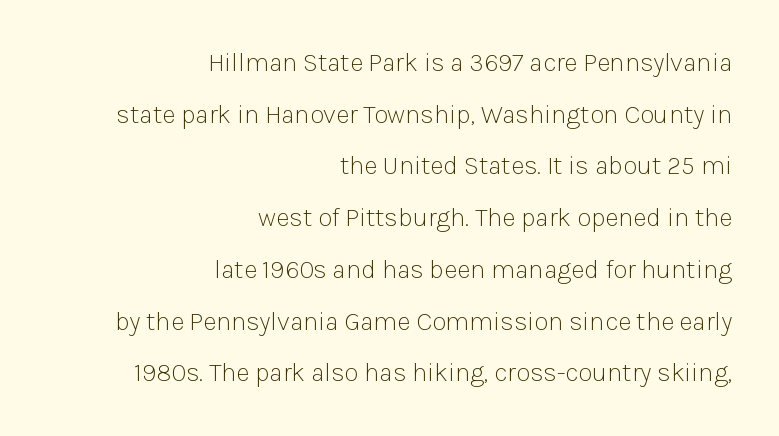
{"italic": "no", "bold": "no", "underline": "no", "align": "right", "line_spacing": "loose", "line_spacing_ratio": 1.99, "letter_spacing": "normal", "letter_spacing_em": 0.0, "glyph_px": 26}
